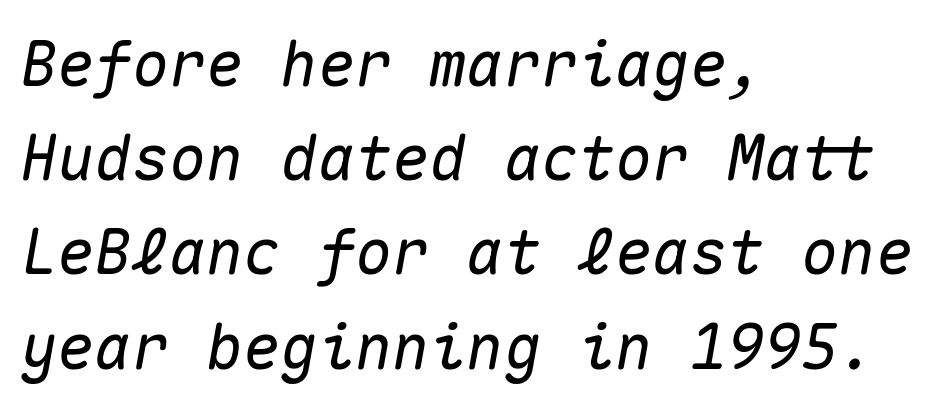
{"italic": "yes", "lean": "right", "slant_degrees": 10, "width": "normal", "stroke_contrast": "medium", "x_height": "medium", "monospaced": "yes", "underline": "no", "align": "left", "line_spacing": "normal", "line_spacing_ratio": 1.52, "letter_spacing": "normal", "letter_spacing_em": 0.0, "glyph_px": 62}
